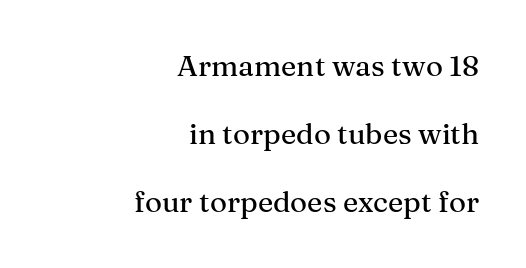
The image shows 29 px serif type, upright; set right-aligned, loose line spacing (2.35x), normal letter spacing, not underlined; medium stroke contrast and a medium x-height.
